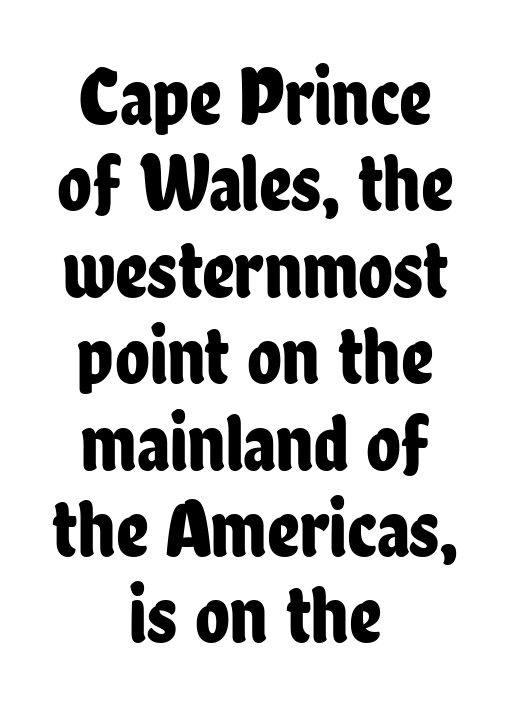
{"serif": "no", "italic": "no", "width": "condensed", "stroke_contrast": "low", "x_height": "medium", "monospaced": "no", "underline": "no", "align": "center", "line_spacing": "tight", "line_spacing_ratio": 1.08, "letter_spacing": "normal", "letter_spacing_em": 0.0, "glyph_px": 80}
